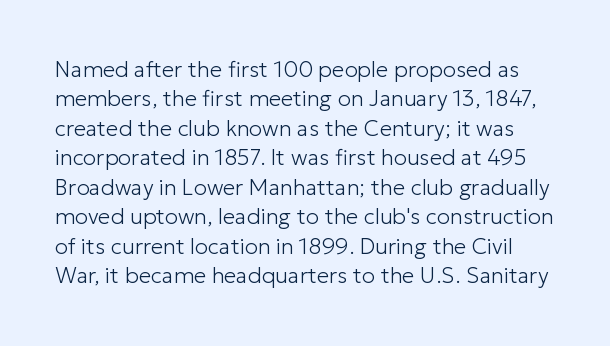
Vertical strokes here are truly vertical. The gaps between neighbouring characters are ordinary and unremarkable. Is the type heavy? It reads as light-to-regular instead. The passage shown stacks its lines at a standard gap. Letters rest on an invisible, unmarked baseline.
